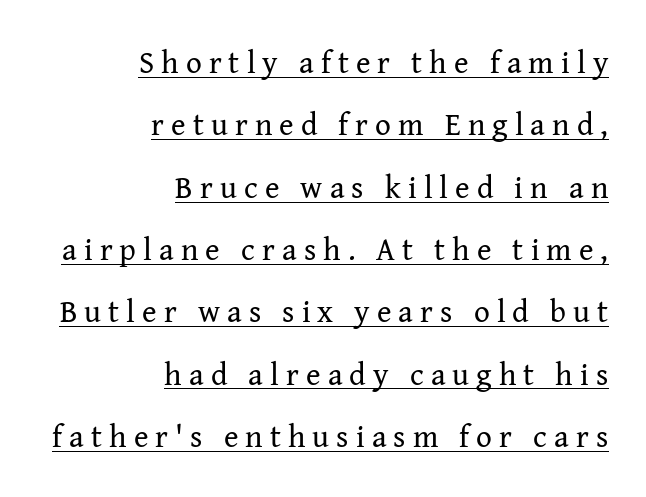
{"serif": "yes", "italic": "no", "bold": "no", "weight": "regular", "width": "normal", "stroke_contrast": "medium", "x_height": "medium", "monospaced": "no", "underline": "yes", "align": "right", "line_spacing": "loose", "line_spacing_ratio": 2.01, "letter_spacing": "wide", "letter_spacing_em": 0.23, "glyph_px": 31}
